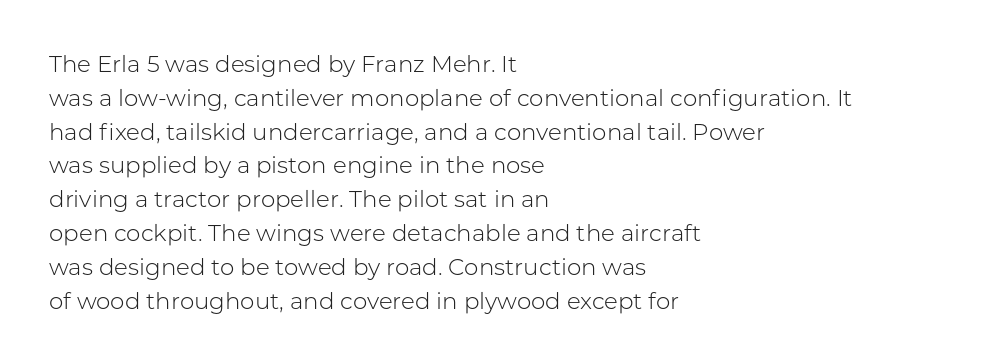
The image shows 23 px text type, upright; set left-aligned, normal line spacing (1.47x), normal letter spacing, not underlined.
